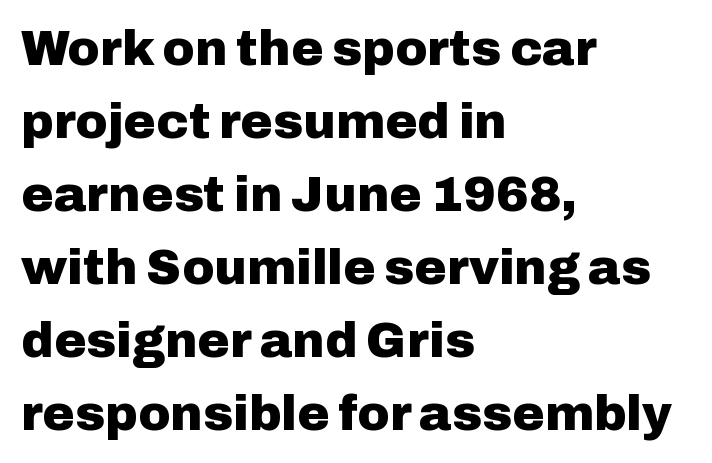
The image shows 49 px heavy sans-serif type, upright; set left-aligned, normal line spacing (1.49x), normal letter spacing, not underlined; low stroke contrast and a medium x-height.
